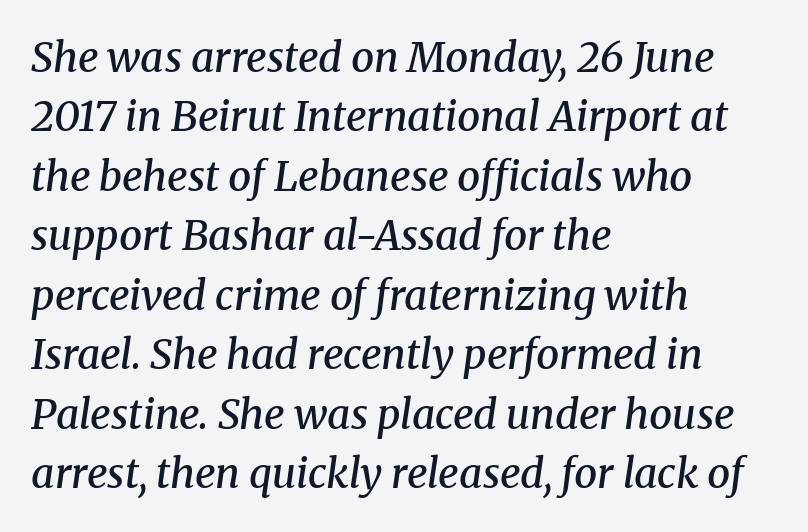
Q: Is the text bold? A: Semi-bold.
Q: Is the text italic (slanted)? A: Yes, it leans right by about 8 degrees.
Q: Is the typeface a serif or a sans-serif typeface? A: Serif.
Q: Is the text underlined? A: No.
Q: How is the paragraph aligned? A: Left-aligned.
Q: Is the spacing between letters normal or unusually wide? A: Normal.
Q: Is the spacing between lines tight, normal or loose? A: Normal.
Q: Width (condensed, normal, or wide)? A: Normal.
Q: Stroke contrast? A: Medium.
Q: x-height? A: Medium.
Q: Monospaced? A: No.
